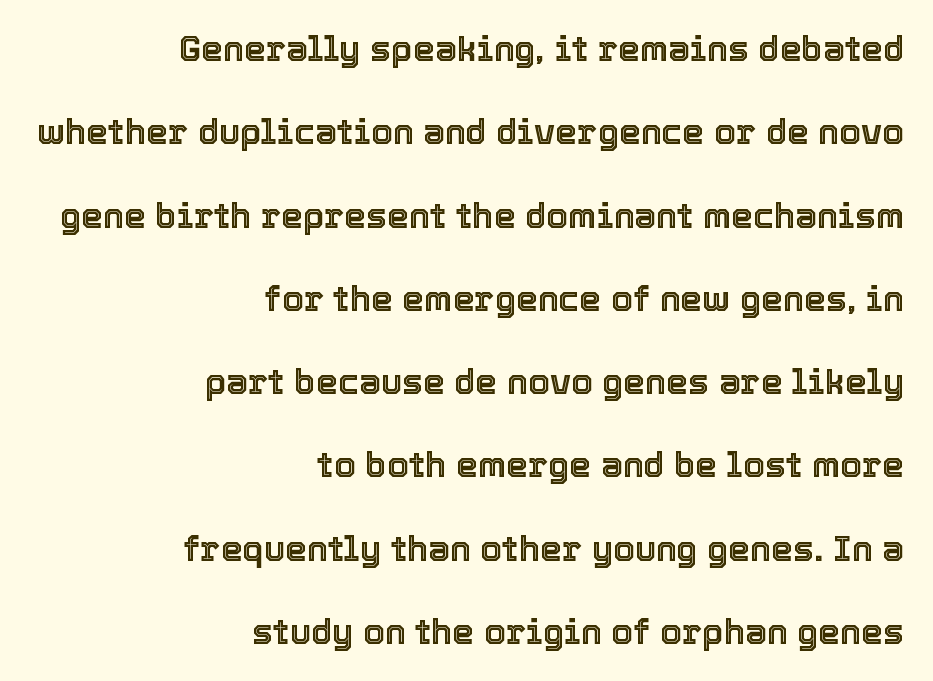
Where is the straight margin? On the right. The passage shown is typed in a proportional face where columns would drift. Quick note: interline space is abundant. No italicization has been applied; the sample stays upright.
